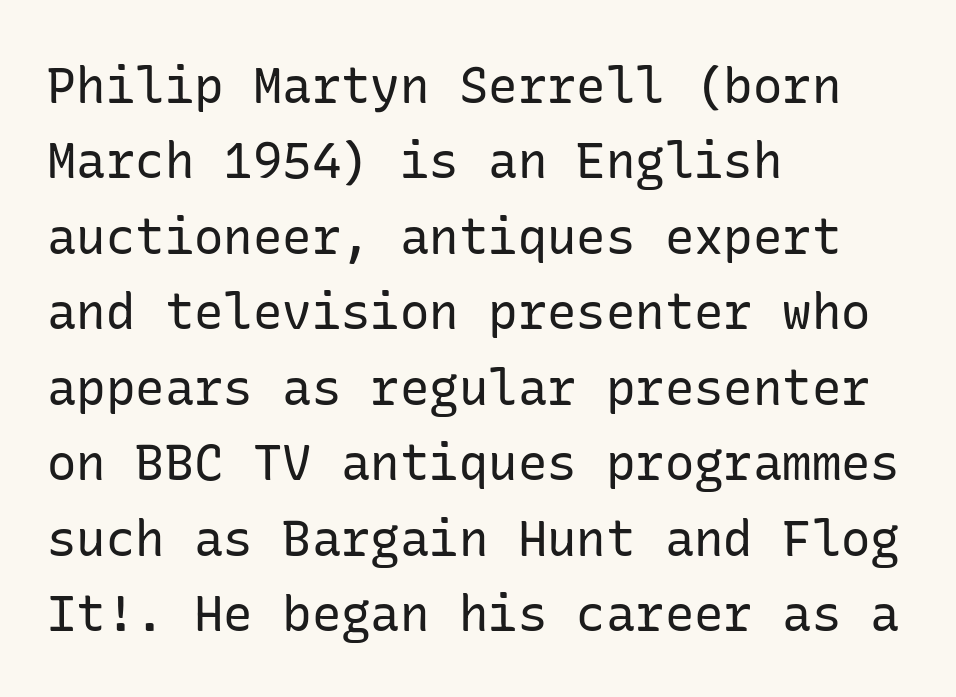
The image shows 49 px regular-weight sans-serif type, upright; set left-aligned, normal line spacing (1.54x), normal letter spacing, not underlined; low stroke contrast and a medium x-height.
